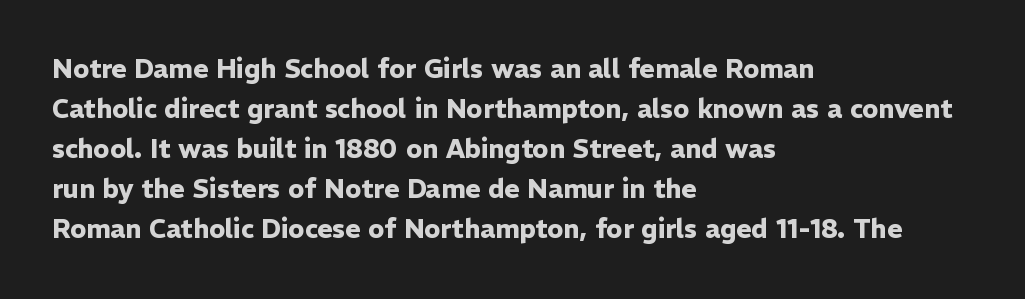
The image shows 26 px bold type, upright; set left-aligned, normal line spacing (1.54x), normal letter spacing, not underlined.
